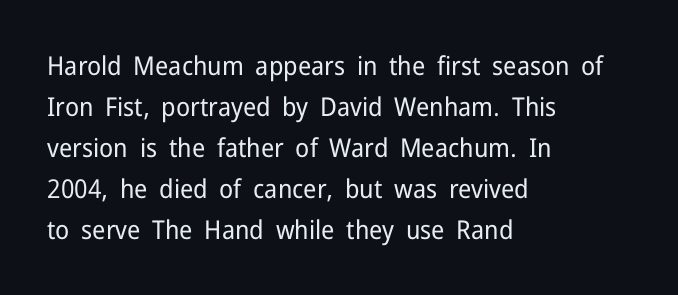
{"italic": "no", "bold": "no", "underline": "no", "align": "left", "line_spacing": "normal", "line_spacing_ratio": 1.58, "letter_spacing": "normal", "letter_spacing_em": 0.0, "glyph_px": 26}
